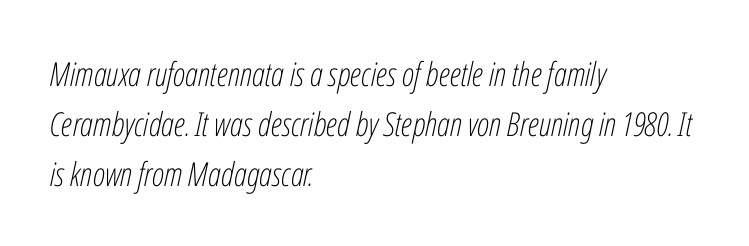
Q: Is the text bold? A: No.
Q: Is the text italic (slanted)? A: Yes, it leans right by about 12 degrees.
Q: Is the text underlined? A: No.
Q: How is the paragraph aligned? A: Left-aligned.
Q: Is the spacing between letters normal or unusually wide? A: Normal.
Q: Is the spacing between lines tight, normal or loose? A: Normal.
Q: Width (condensed, normal, or wide)? A: Condensed.
Q: Stroke contrast? A: Low.
Q: x-height? A: Medium.
Q: Monospaced? A: No.
